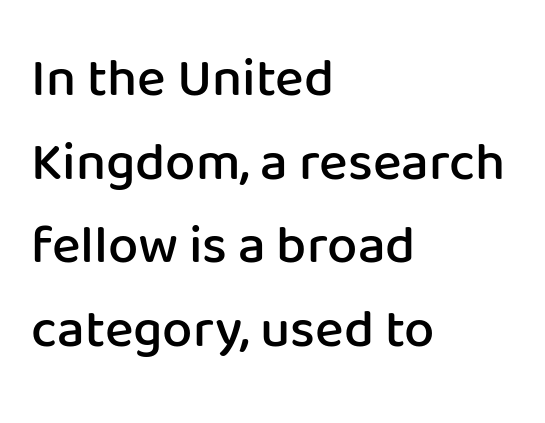
The image shows 54 px semibold sans-serif type, upright; set left-aligned, normal line spacing (1.55x), normal letter spacing, not underlined; low stroke contrast and a medium x-height.
